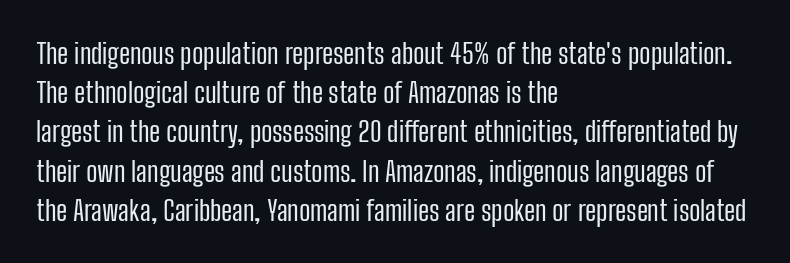
This rendering features lettering with no underline. The typeface chosen for these lines omits serifs. This sample is left-justified, so line endings fall wherever the words run out. Students, note that the glyphs here touch the page at normal intervals. Rendered with straight, roman letterforms. Vertically, the passage feels balanced, rows spaced as you'd expect.
